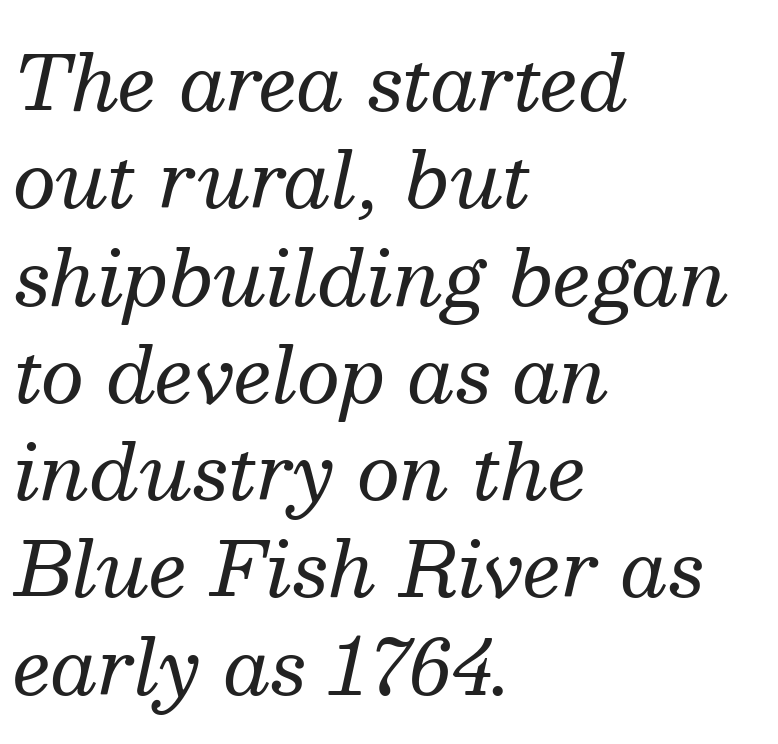
Q: Is the text bold? A: No.
Q: Is the text italic (slanted)? A: Yes, it leans right by about 13 degrees.
Q: Is the typeface a serif or a sans-serif typeface? A: Serif.
Q: Is the text underlined? A: No.
Q: How is the paragraph aligned? A: Left-aligned.
Q: Is the spacing between letters normal or unusually wide? A: Normal.
Q: Is the spacing between lines tight, normal or loose? A: Normal.
Q: Width (condensed, normal, or wide)? A: Normal.
Q: Stroke contrast? A: Medium.
Q: x-height? A: Medium.
Q: Monospaced? A: No.
